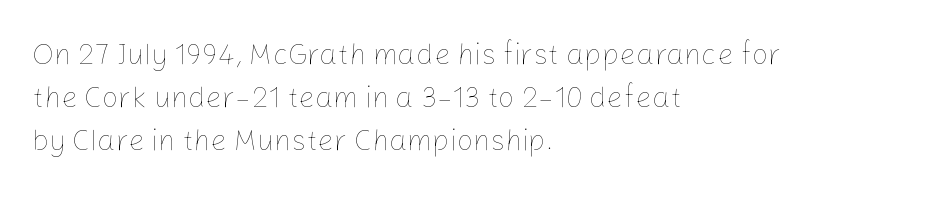
The image shows 29 px thin type, upright; set left-aligned, normal line spacing (1.49x), normal letter spacing, not underlined; low stroke contrast and a medium x-height.
